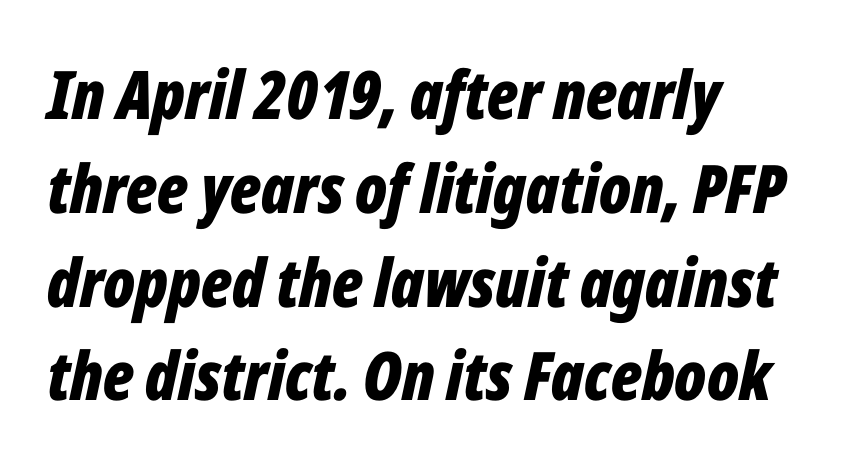
Q: Is the text bold? A: Yes.
Q: Is the text italic (slanted)? A: Yes, it leans right by about 12 degrees.
Q: Is the text underlined? A: No.
Q: How is the paragraph aligned? A: Left-aligned.
Q: Is the spacing between letters normal or unusually wide? A: Normal.
Q: Is the spacing between lines tight, normal or loose? A: Normal.
Q: Width (condensed, normal, or wide)? A: Condensed.
Q: Stroke contrast? A: Low.
Q: x-height? A: Medium.
Q: Monospaced? A: No.
